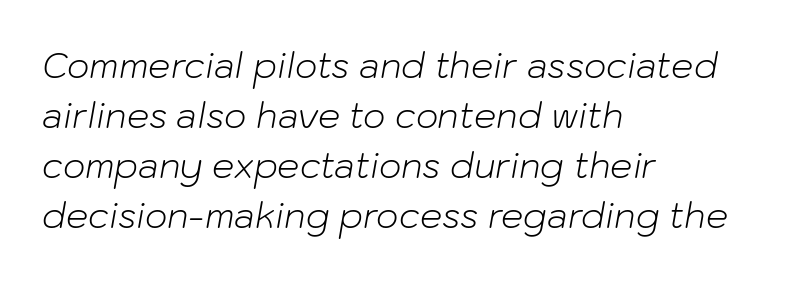
Q: Is the text bold? A: No.
Q: Is the text italic (slanted)? A: Yes, it leans right by about 10 degrees.
Q: Is the text underlined? A: No.
Q: How is the paragraph aligned? A: Left-aligned.
Q: Is the spacing between letters normal or unusually wide? A: Normal.
Q: Is the spacing between lines tight, normal or loose? A: Normal.
Q: Width (condensed, normal, or wide)? A: Normal.
Q: Stroke contrast? A: Low.
Q: x-height? A: Medium.
Q: Monospaced? A: No.
